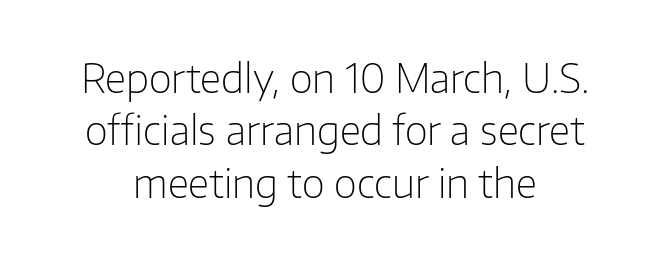
The image shows 40 px light sans-serif type, upright; set centered, normal line spacing (1.31x), normal letter spacing, not underlined; low stroke contrast and a medium x-height.
